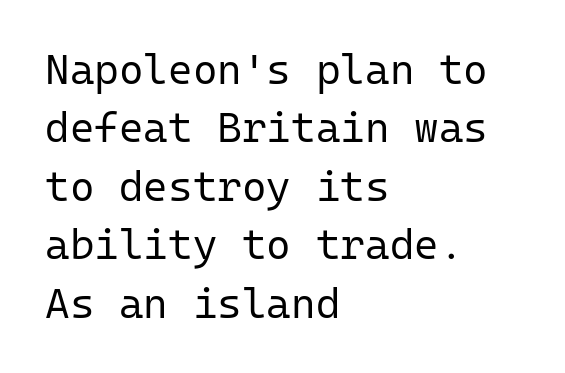
{"serif": "no", "italic": "no", "bold": "no", "weight": "regular", "width": "normal", "stroke_contrast": "low", "x_height": "medium", "monospaced": "yes", "underline": "no", "align": "left", "line_spacing": "normal", "line_spacing_ratio": 1.39, "letter_spacing": "normal", "letter_spacing_em": 0.0, "glyph_px": 42}
